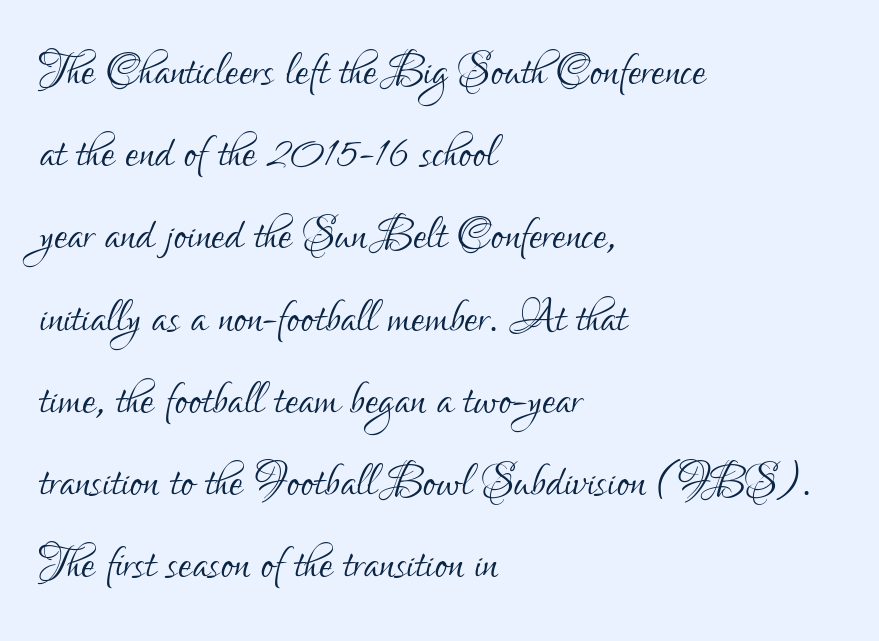
The characters display no serif detailing; their extremities are plain. The paragraph shown leans on its left margin. This sample has the flowing, uneven cadence of proportional lettering.
